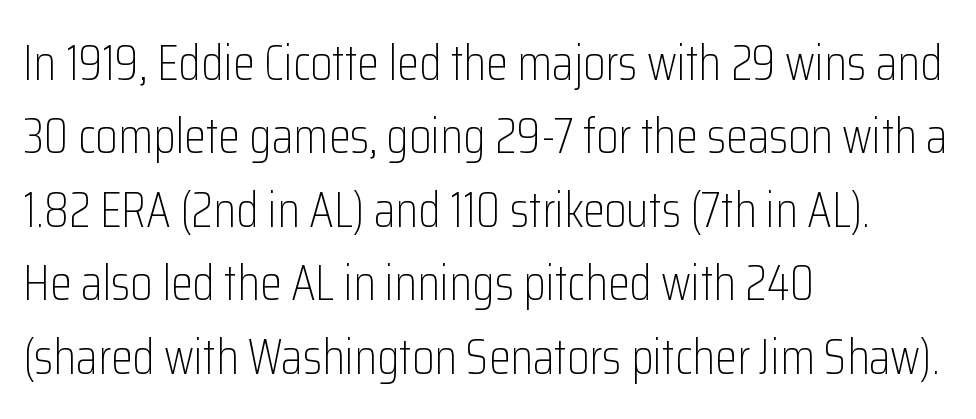
{"serif": "no", "italic": "no", "bold": "no", "weight": "light", "width": "condensed", "stroke_contrast": "low", "x_height": "medium", "monospaced": "no", "underline": "no", "align": "left", "line_spacing": "normal", "line_spacing_ratio": 1.47, "letter_spacing": "normal", "letter_spacing_em": 0.0, "glyph_px": 50}
